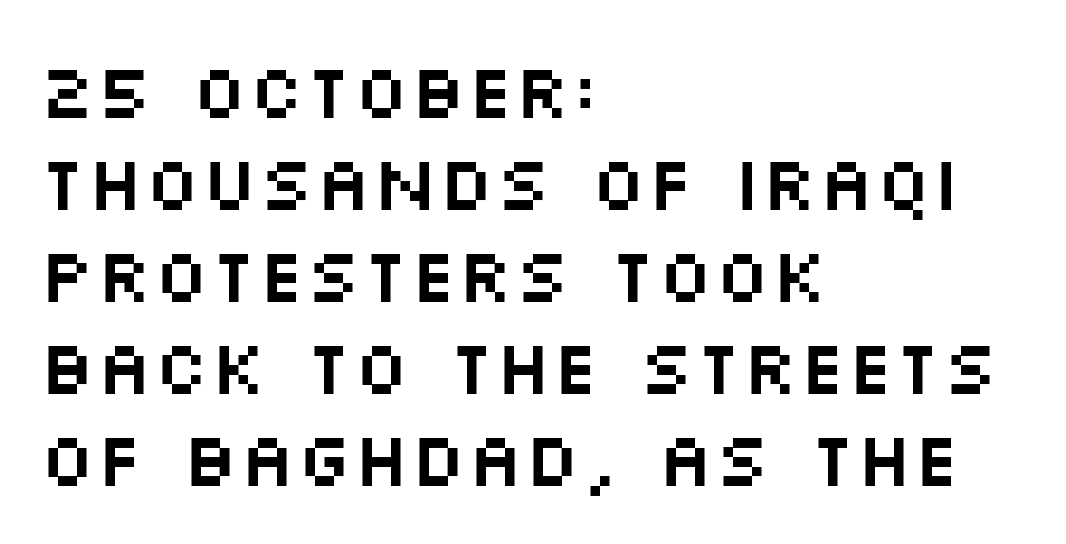
Check under the words: just untouched page. This sample is left-justified, so line endings fall wherever the words run out. The passage shown is typeset with a sans-serif family. In terms of letterspacing, this is plain default setting.
